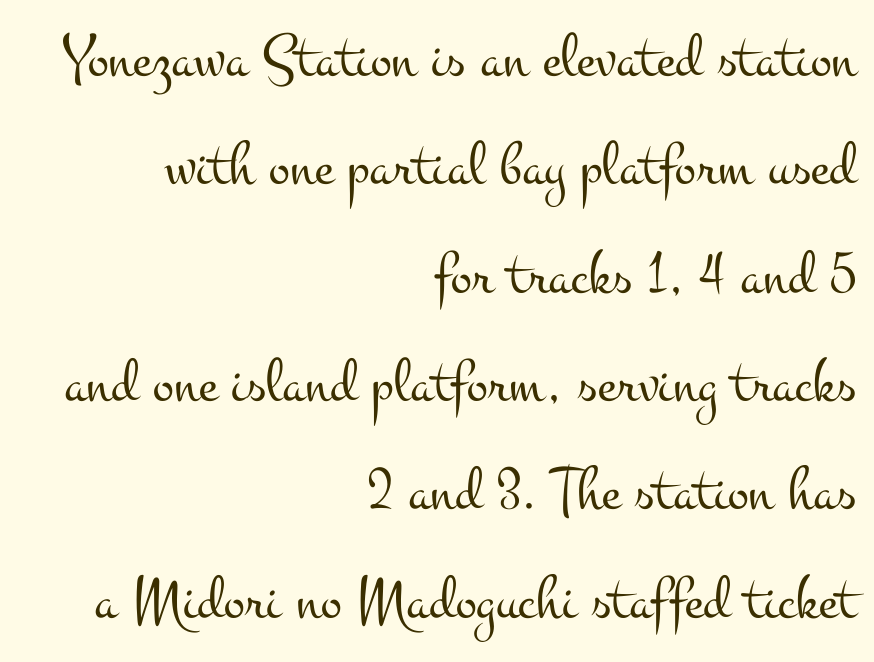
Q: Is the text bold? A: No.
Q: Is the text italic (slanted)? A: Yes.
Q: Is the text underlined? A: No.
Q: How is the paragraph aligned? A: Right-aligned.
Q: Is the spacing between letters normal or unusually wide? A: Normal.
Q: Width (condensed, normal, or wide)? A: Wide.
Q: Stroke contrast? A: Medium.
Q: x-height? A: Small.
Q: Monospaced? A: No.
